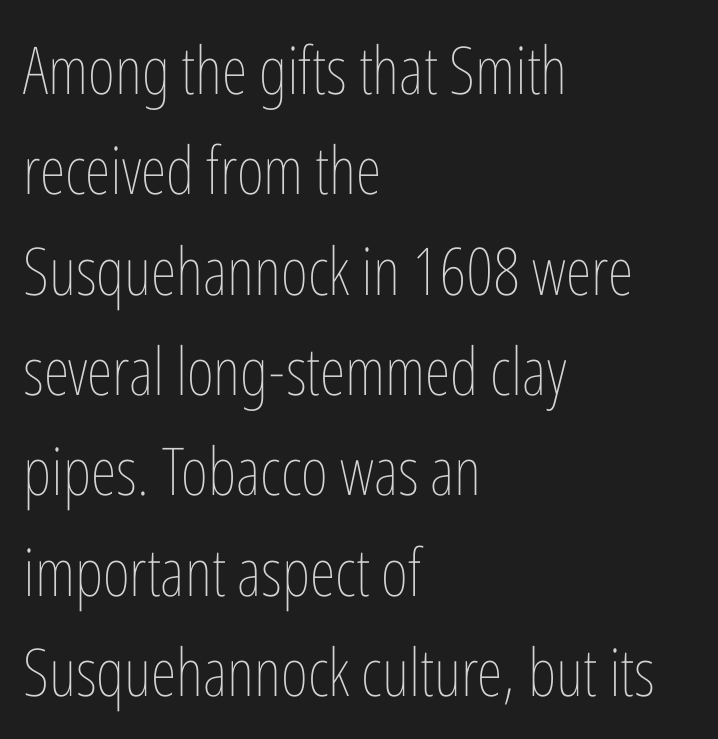
Q: Is the text bold? A: No.
Q: Is the text italic (slanted)? A: No, it is upright.
Q: Is the text underlined? A: No.
Q: How is the paragraph aligned? A: Left-aligned.
Q: Is the spacing between letters normal or unusually wide? A: Normal.
Q: Is the spacing between lines tight, normal or loose? A: Normal.
Q: Width (condensed, normal, or wide)? A: Condensed.
Q: Stroke contrast? A: Low.
Q: x-height? A: Medium.
Q: Monospaced? A: No.
